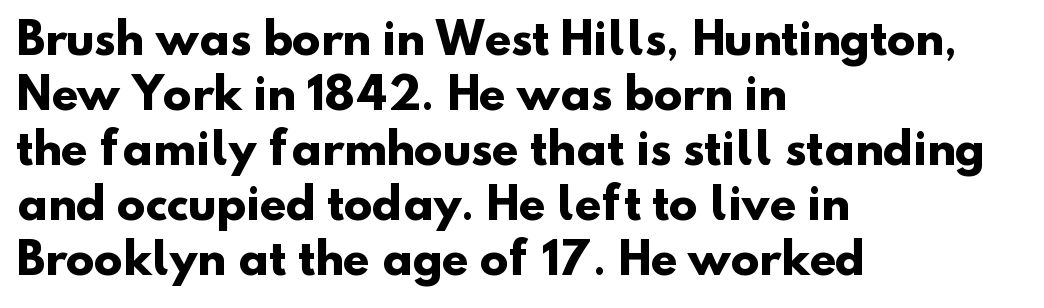
The rendering keeps characters at their native spacing. The passage shown stacks its lines at a standard gap. Chunky letters — that's bold for sure. Here the designer chose a conventional face with non-uniform glyph widths.
